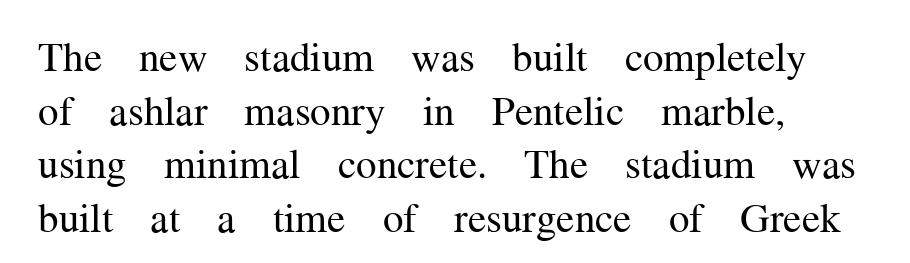
{"serif": "yes", "italic": "no", "bold": "no", "weight": "regular", "width": "normal", "stroke_contrast": "medium", "x_height": "medium", "monospaced": "no", "underline": "no", "align": "left", "line_spacing": "normal", "line_spacing_ratio": 1.31, "letter_spacing": "normal", "letter_spacing_em": 0.0, "glyph_px": 41}
